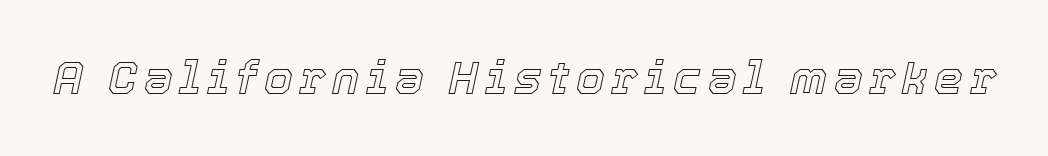
The image shows 46 px text type, italic (leaning right); set not underlined; a medium x-height.
